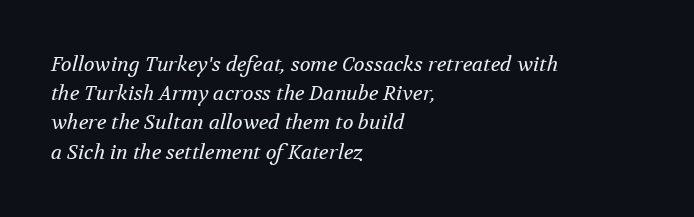
Baseline-to-baseline distance is the conventional proportion of letter height. On a weight scale, this lands at 450 or below. Does extra space separate the letters? No, they use regular spacing. One-word summary of the alignment: left.
